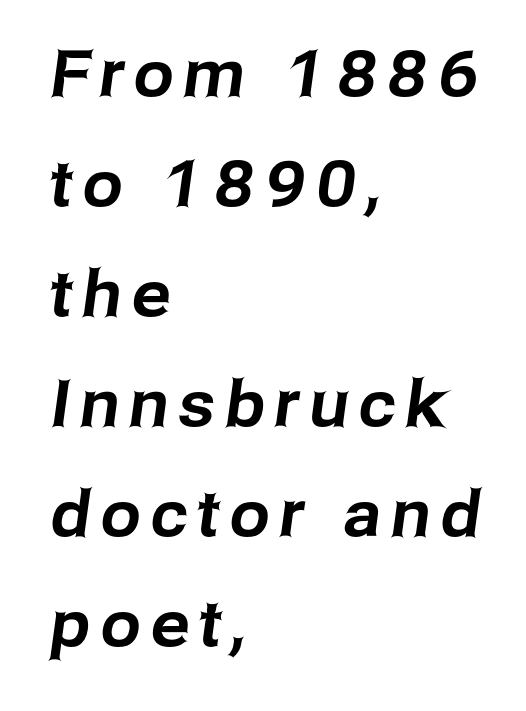
Descender tails drop into unmarked territory. The ragged edge is on the right, which tells us the setting is flush left. The designer went with a sans here, leaving each stem footless. These lines are rendered in a variable-pitch font.
